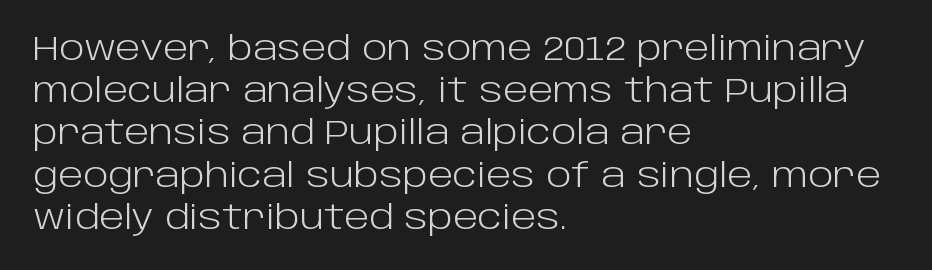
The image shows 33 px light sans-serif type, upright; set left-aligned, normal line spacing (1.28x), normal letter spacing, not underlined; low stroke contrast and a large x-height.
